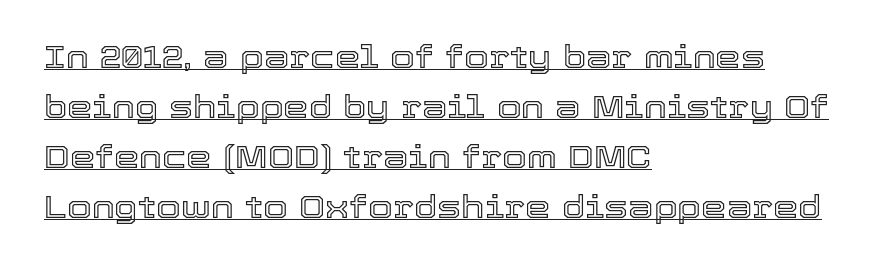
This sample uses plain, unmodified letter spacing. Successive baselines arrive at the customary interval. The letters advance in unequal steps, a hallmark of proportional type. Underline: present. The compositor pushed each line to the left boundary.
